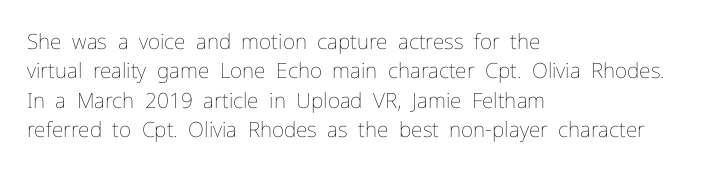
The image shows 21 px text type, upright; set left-aligned, normal line spacing (1.4x), normal letter spacing, not underlined.
